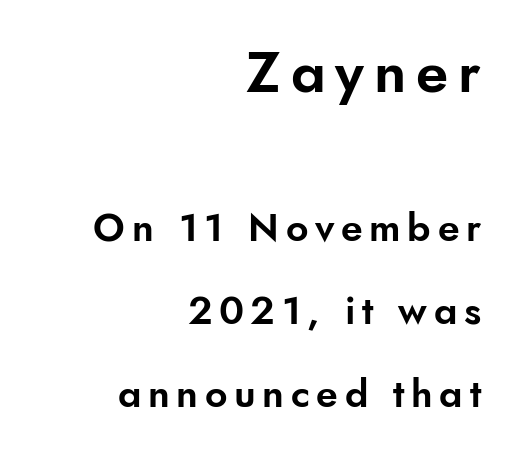
A typesetter would mark this as roman, not italic. These lines are composed in type without serifs. Leading is clearly above the norm, producing a sparse column. Each line ends at the same right margin while the left side varies. Varying glyph widths throughout — classic text-font behaviour.
